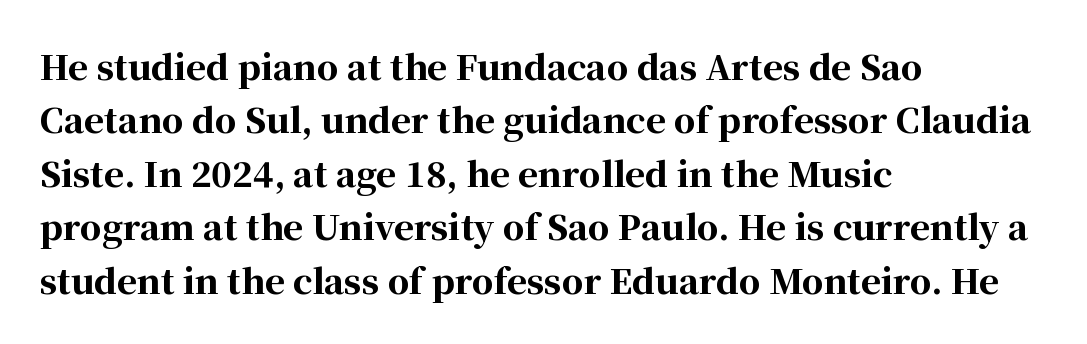
These words are printed bold, with thick strokes throughout. Spacing verdict: proportional, widths tailored to each character. Look at the bottom of the vertical strokes: they flare into serifs here. The lettering stays uniformly vertical, giving the passage a roman look. This sample is left-justified, so line endings fall wherever the words run out.
